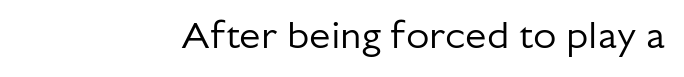
This is roman type, the default non-slanted kind. If you drew a ruler down the right edge, every line would touch it. Letter spacing: default. The specimen omits any rule beneath the text block's lines.
